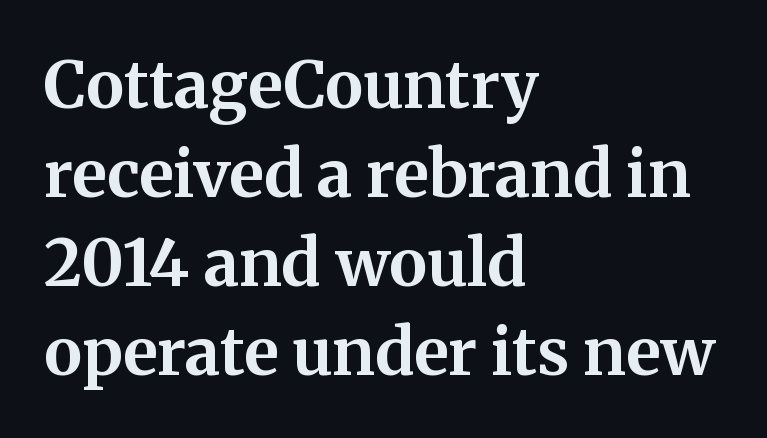
Q: Is the text bold? A: Yes.
Q: Is the text italic (slanted)? A: No, it is upright.
Q: Is the typeface a serif or a sans-serif typeface? A: Serif.
Q: Is the text underlined? A: No.
Q: How is the paragraph aligned? A: Left-aligned.
Q: Is the spacing between letters normal or unusually wide? A: Normal.
Q: Is the spacing between lines tight, normal or loose? A: Normal.
Q: Width (condensed, normal, or wide)? A: Normal.
Q: Stroke contrast? A: Medium.
Q: x-height? A: Medium.
Q: Monospaced? A: No.
